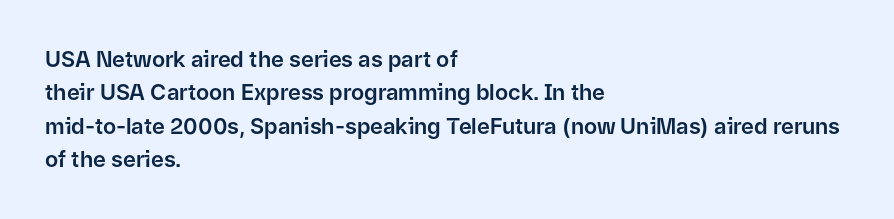
Regarding leading, the lines here are spaced in the standard way. The typography opts for an upright posture over an oblique one. Caption: multi-line text, flush left, ragged right. Nothing unusual about the tracking: characters are spaced as the font intends.
